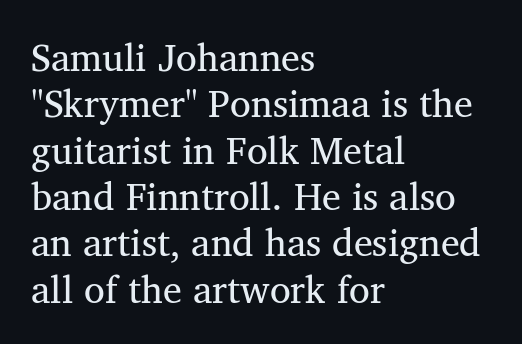
{"serif": "yes", "italic": "no", "bold": "no", "weight": "regular", "width": "normal", "stroke_contrast": "medium", "x_height": "medium", "monospaced": "no", "underline": "no", "align": "left", "line_spacing_ratio": 1.22, "letter_spacing": "normal", "letter_spacing_em": 0.0, "glyph_px": 38}
